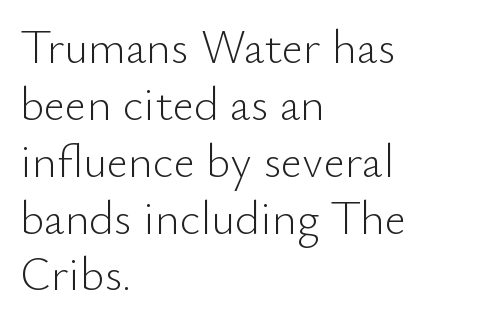
{"serif": "no", "italic": "no", "bold": "no", "weight": "light", "width": "normal", "stroke_contrast": "low", "x_height": "small", "monospaced": "no", "underline": "no", "align": "left", "line_spacing_ratio": 1.21, "letter_spacing": "normal", "letter_spacing_em": 0.0, "glyph_px": 47}
